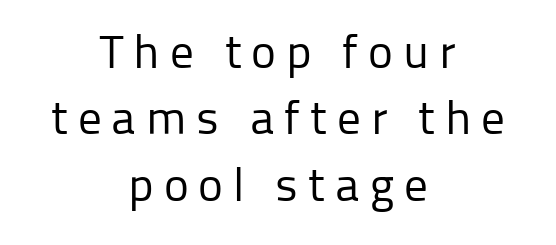
Q: Is the text bold? A: No.
Q: Is the text italic (slanted)? A: No, it is upright.
Q: Is the typeface a serif or a sans-serif typeface? A: Sans-serif.
Q: Is the text underlined? A: No.
Q: How is the paragraph aligned? A: Centered.
Q: Is the spacing between letters normal or unusually wide? A: Unusually wide.
Q: Is the spacing between lines tight, normal or loose? A: Normal.
Q: Width (condensed, normal, or wide)? A: Normal.
Q: Stroke contrast? A: Low.
Q: x-height? A: Medium.
Q: Monospaced? A: No.
